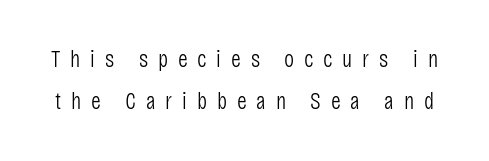
The image shows 24 px text type, upright; set line spacing 1.76x, unusually wide letter spacing (+0.41 em), not underlined.
